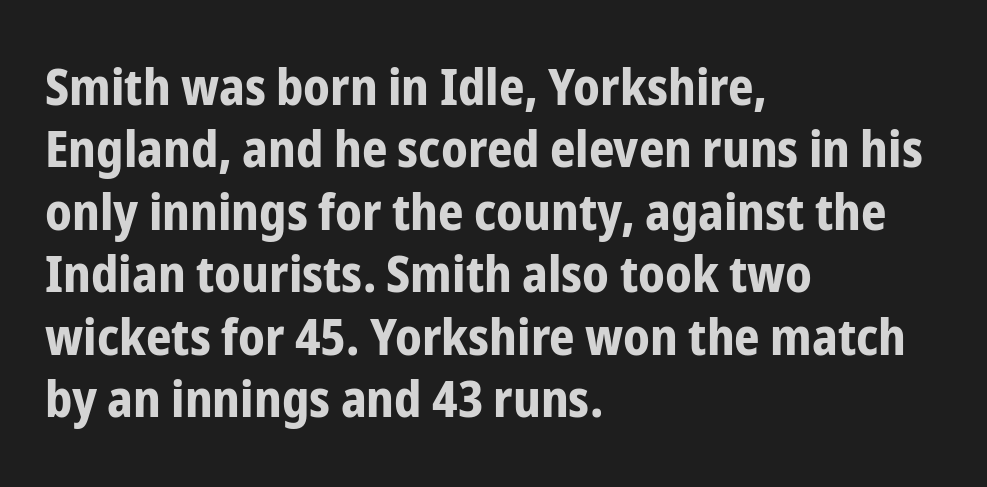
Font category for this specimen: sans-serif. There is no visible air inserted between adjacent glyphs. The passage shown is typed in a proportional face where columns would drift. Nobody drew a line under any word here. Teacher's note: observe the even left margin — that is flush-left alignment. Quick note: interline space is typical.
